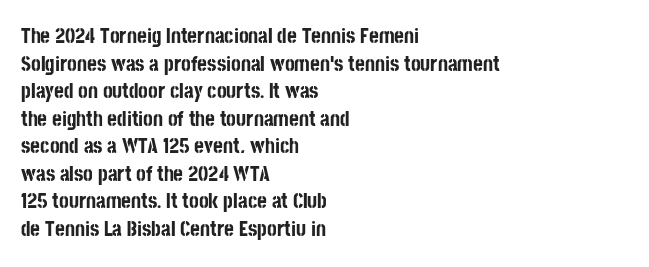
The image shows 21 px bold type, upright; set left-aligned, normal line spacing (1.31x), normal letter spacing, not underlined.
